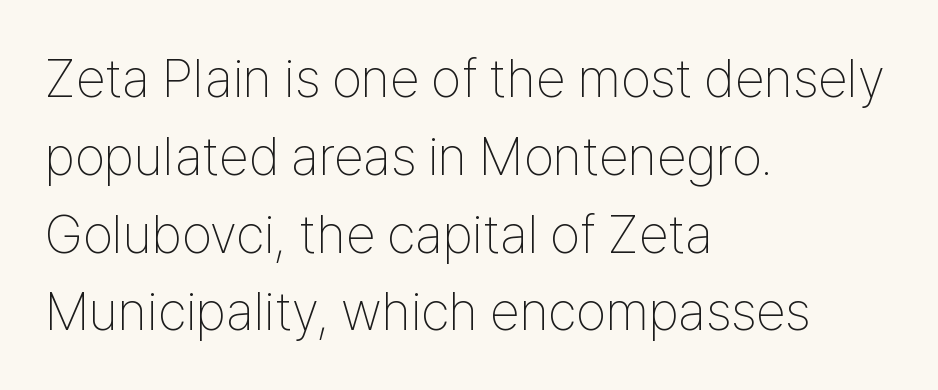
Q: Is the text bold? A: No.
Q: Is the text italic (slanted)? A: No, it is upright.
Q: Is the typeface a serif or a sans-serif typeface? A: Sans-serif.
Q: Is the text underlined? A: No.
Q: How is the paragraph aligned? A: Left-aligned.
Q: Is the spacing between letters normal or unusually wide? A: Normal.
Q: Is the spacing between lines tight, normal or loose? A: Normal.
Q: Width (condensed, normal, or wide)? A: Condensed.
Q: Stroke contrast? A: Low.
Q: x-height? A: Medium.
Q: Monospaced? A: No.
